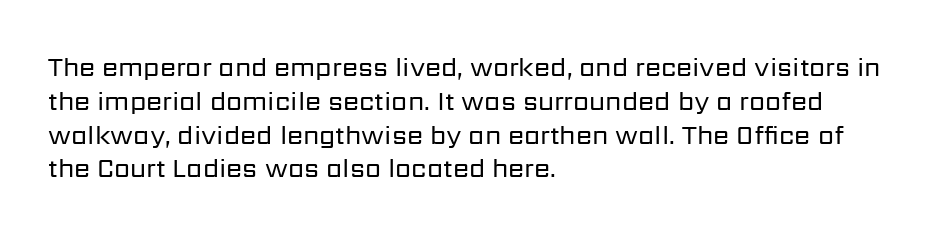
{"italic": "no", "bold": "no", "underline": "no", "align": "left", "line_spacing": "normal", "line_spacing_ratio": 1.3, "letter_spacing": "normal", "letter_spacing_em": 0.0, "glyph_px": 26}
